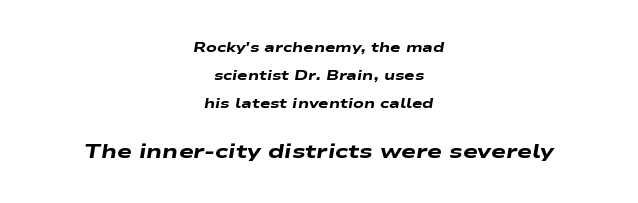
Q: Is the text bold? A: Yes.
Q: Is the text italic (slanted)? A: Yes, it leans right by about 9 degrees.
Q: Is the text underlined? A: No.
Q: How is the paragraph aligned? A: Centered.
Q: Is the spacing between letters normal or unusually wide? A: Normal.
Q: Is the spacing between lines tight, normal or loose? A: Loose.
Q: Which block of text is set in a larger size, the first (top) or the second (bottom)? A: The second (bottom) one.
